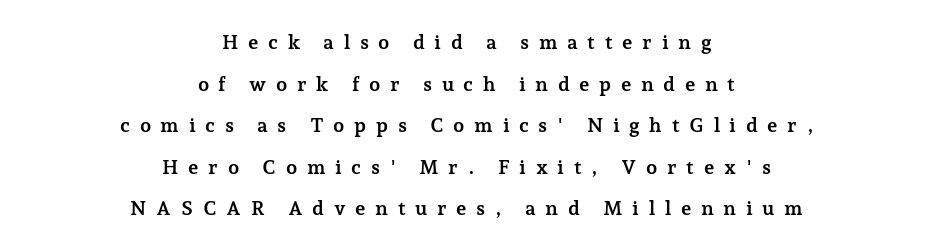
The image shows 20 px bold type, upright; set centered, loose line spacing (2.08x), unusually wide letter spacing (+0.48 em), not underlined.
